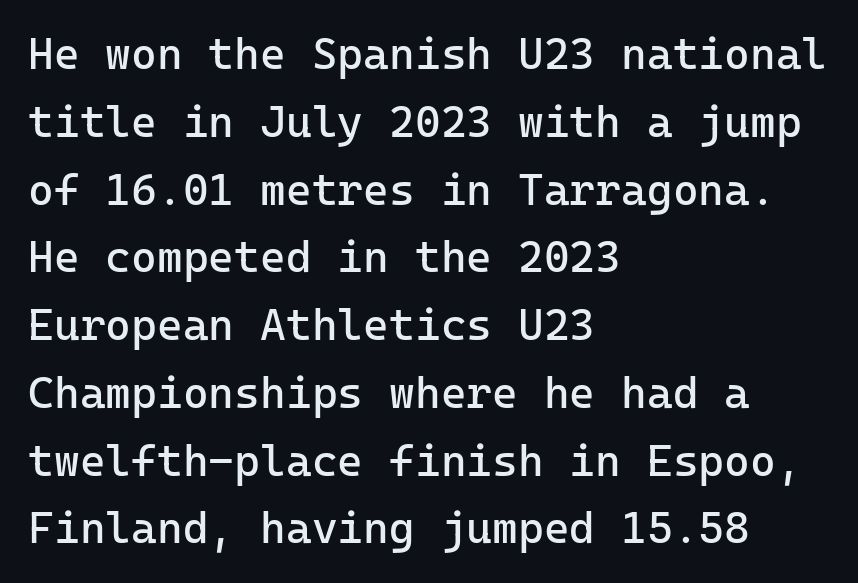
The gaps between neighbouring characters are ordinary and unremarkable. This block has exactly the height ordinary leading produces. These lines are set flush left with a ragged right edge. The specimen reads as upright at a glance. The glyphs are unaccompanied by any horizontal stroke below them.
